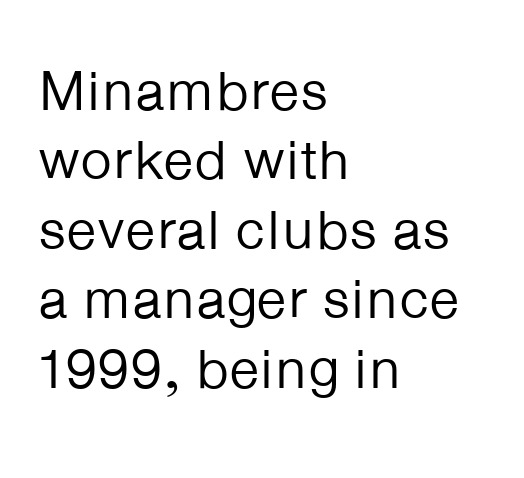
Q: Is the text bold? A: No.
Q: Is the text italic (slanted)? A: No, it is upright.
Q: Is the typeface a serif or a sans-serif typeface? A: Sans-serif.
Q: Is the text underlined? A: No.
Q: How is the paragraph aligned? A: Left-aligned.
Q: Is the spacing between letters normal or unusually wide? A: Normal.
Q: Width (condensed, normal, or wide)? A: Normal.
Q: Stroke contrast? A: Low.
Q: x-height? A: Medium.
Q: Monospaced? A: No.
